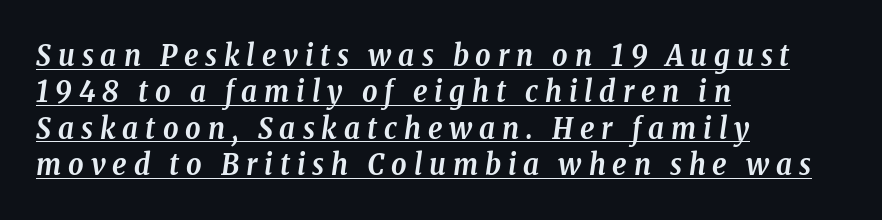
{"serif": "yes", "italic": "yes", "lean": "right", "slant_degrees": 8, "bold": "yes", "weight": "semibold", "width": "condensed", "stroke_contrast": "low", "x_height": "medium", "monospaced": "no", "underline": "yes", "align": "left", "line_spacing_ratio": 1.21, "letter_spacing": "wide", "letter_spacing_em": 0.23, "glyph_px": 30}
